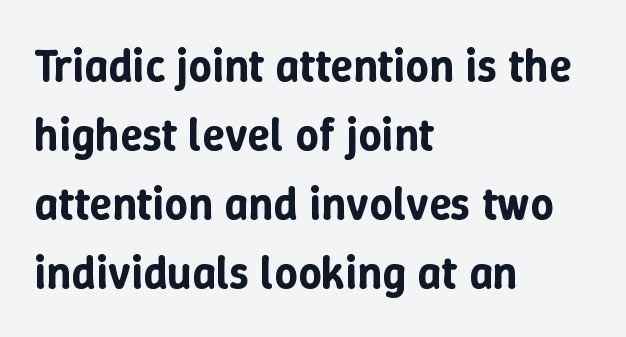
The image shows 46 px text type, upright; set left-aligned, normal line spacing (1.5x), normal letter spacing, not underlined; low stroke contrast and a medium x-height.
